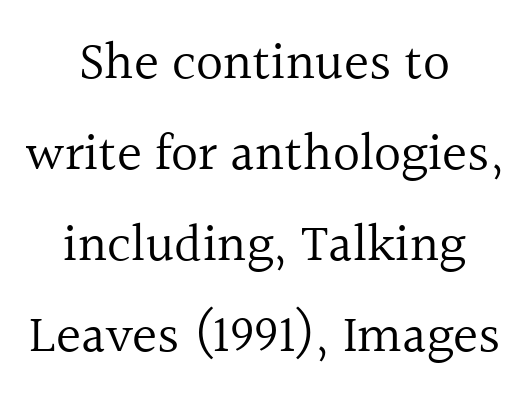
The image shows 53 px regular-weight serif type, upright; set centered, line spacing 1.72x, normal letter spacing, not underlined; a medium x-height.
